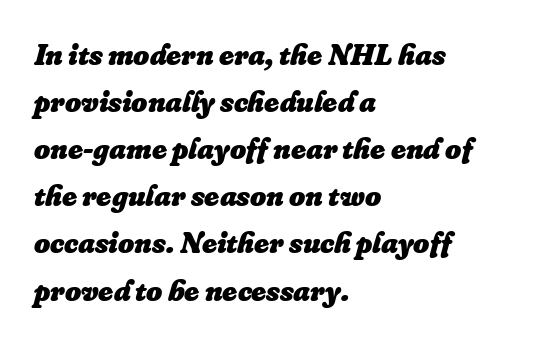
The image shows 31 px heavy type, italic (leaning right); set left-aligned, normal line spacing (1.52x), normal letter spacing, not underlined; low stroke contrast and a small x-height.
